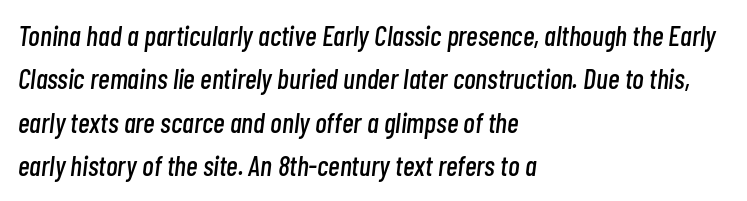
Short note: letters normally spaced. Here the designer chose a conventional face with non-uniform glyph widths. The lines are quadded left. The line-height multiplier appears to be the usual default.
